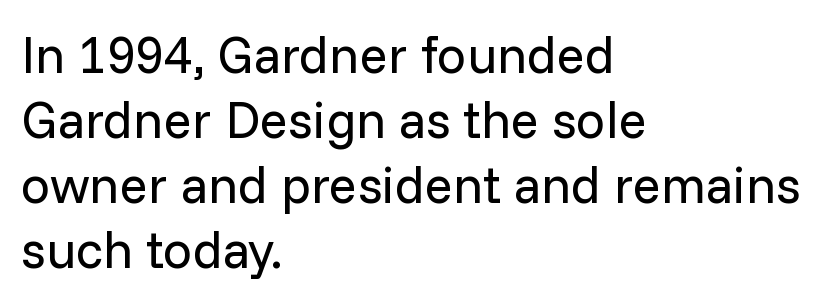
The image shows 52 px regular-weight sans-serif type, upright; set left-aligned, normal line spacing (1.25x), normal letter spacing, not underlined; low stroke contrast and a medium x-height.
